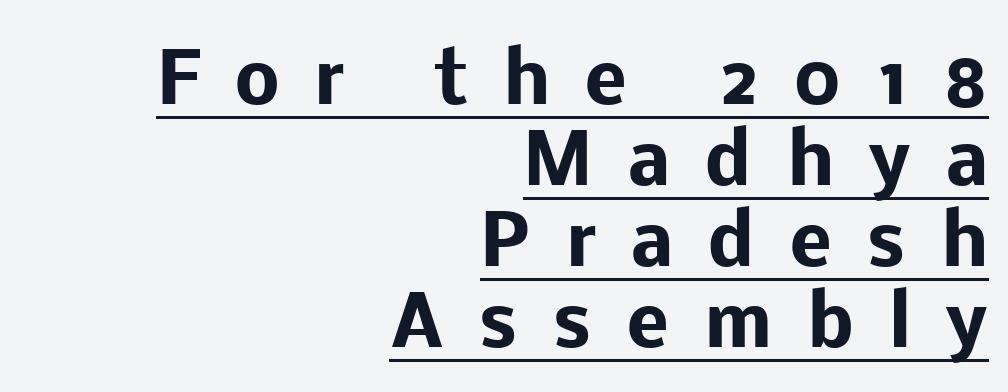
Q: Is the text bold? A: Yes.
Q: Is the text italic (slanted)? A: No, it is upright.
Q: Is the typeface a serif or a sans-serif typeface? A: Sans-serif.
Q: Is the text underlined? A: Yes.
Q: How is the paragraph aligned? A: Right-aligned.
Q: Is the spacing between letters normal or unusually wide? A: Unusually wide.
Q: Is the spacing between lines tight, normal or loose? A: Tight.
Q: Width (condensed, normal, or wide)? A: Normal.
Q: Stroke contrast? A: Low.
Q: x-height? A: Medium.
Q: Monospaced? A: No.
